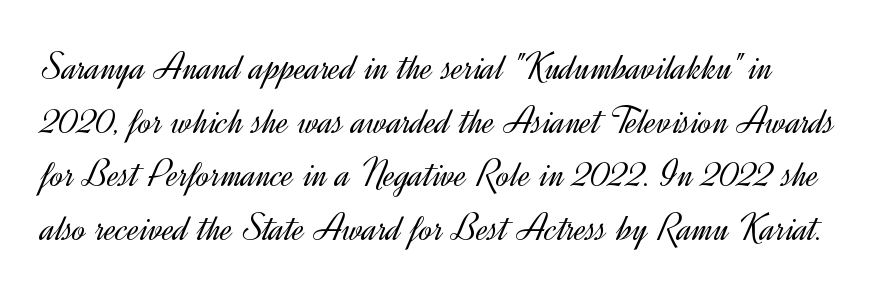
What kind of face is this? One without serifs — a sans. Between one letter and the next there's only the usual sliver of space. Rows of type keep a routine distance in the vertical direction. Honestly, there is no underline to notice here at all.
